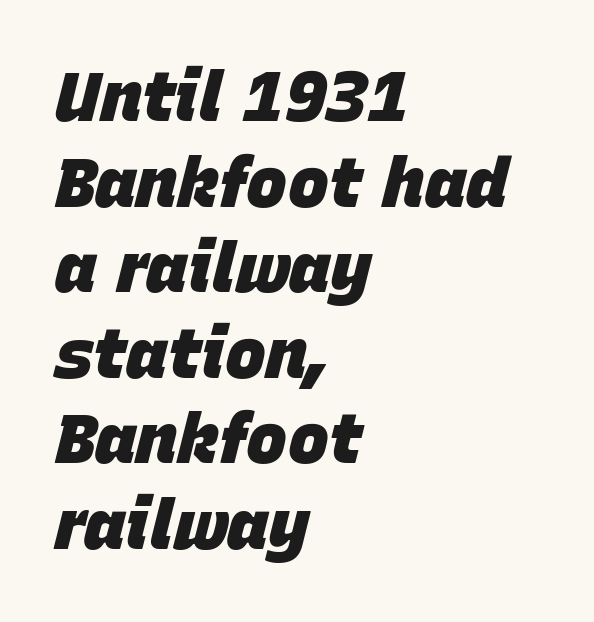
Q: Is the text bold? A: Yes.
Q: Is the text italic (slanted)? A: Yes, it leans right by about 15 degrees.
Q: Is the text underlined? A: No.
Q: How is the paragraph aligned? A: Left-aligned.
Q: Is the spacing between letters normal or unusually wide? A: Normal.
Q: Width (condensed, normal, or wide)? A: Normal.
Q: Stroke contrast? A: Low.
Q: x-height? A: Large.
Q: Monospaced? A: No.
